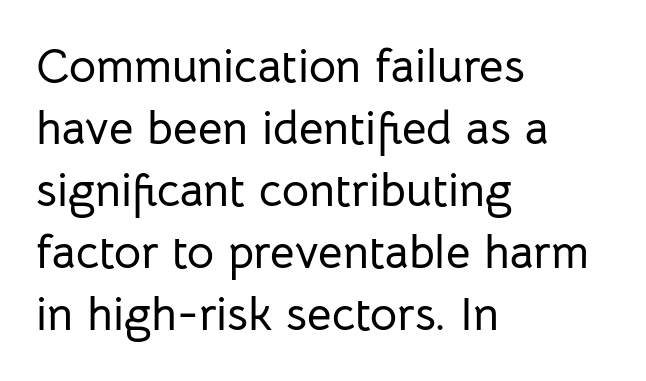
Nope, no serifs anywhere on these letters. How would I describe the line gaps? Plain and ordinary. Looks like regular typesetting: each glyph gets only the width it needs. No word sits above an underline. Tall strokes in this sample are plumb rather than angled. No extra tracking has been applied to these lines.
